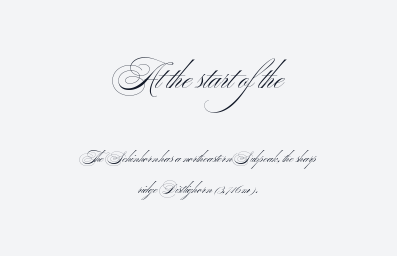
The image shows 31 px light, wide sans-serif type; set centered, loose line spacing (2.22x), normal letter spacing, not underlined; the first (top) block is 2.21x larger; medium stroke contrast and a small x-height.
